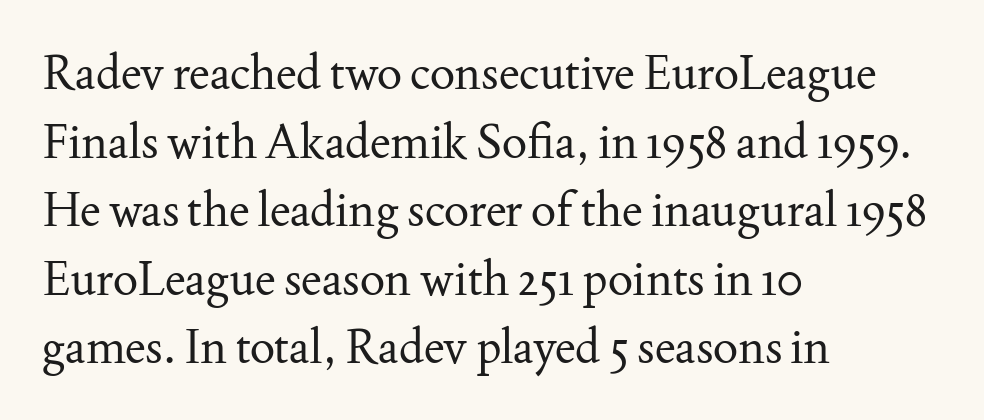
{"serif": "yes", "italic": "no", "bold": "no", "weight": "regular", "width": "normal", "stroke_contrast": "medium", "x_height": "small", "monospaced": "no", "underline": "no", "align": "left", "line_spacing": "normal", "line_spacing_ratio": 1.46, "letter_spacing": "normal", "letter_spacing_em": 0.0, "glyph_px": 47}
